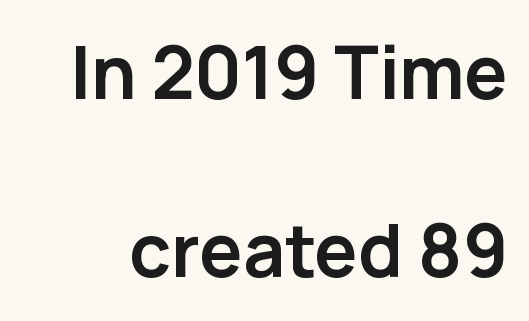
The image shows 73 px semibold sans-serif type, upright; set loose line spacing (2.44x), normal letter spacing, not underlined; low stroke contrast and a medium x-height.
